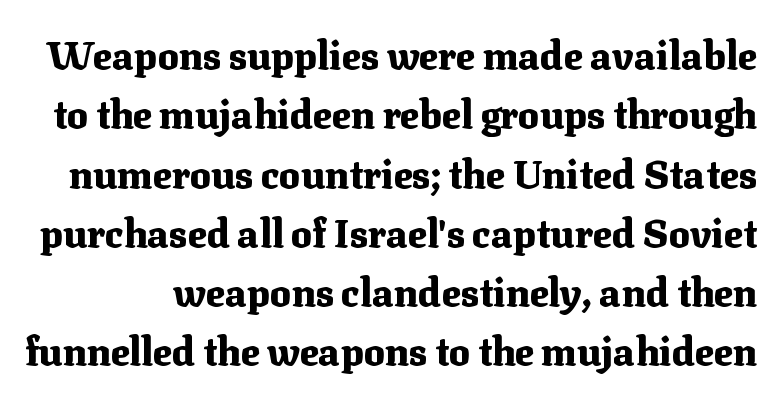
Q: Is the text bold? A: Yes.
Q: Is the text italic (slanted)? A: No, it is upright.
Q: Is the typeface a serif or a sans-serif typeface? A: Serif.
Q: Is the text underlined? A: No.
Q: Is the spacing between letters normal or unusually wide? A: Normal.
Q: Is the spacing between lines tight, normal or loose? A: Normal.
Q: Width (condensed, normal, or wide)? A: Normal.
Q: Stroke contrast? A: Medium.
Q: x-height? A: Medium.
Q: Monospaced? A: No.
